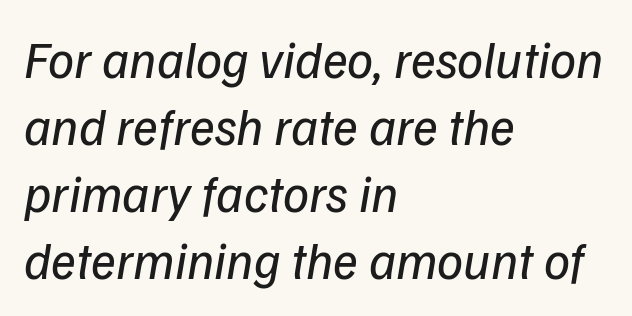
Q: Is the text bold? A: No.
Q: Is the typeface a serif or a sans-serif typeface? A: Sans-serif.
Q: Is the text underlined? A: No.
Q: How is the paragraph aligned? A: Left-aligned.
Q: Is the spacing between letters normal or unusually wide? A: Normal.
Q: Is the spacing between lines tight, normal or loose? A: Normal.
Q: Width (condensed, normal, or wide)? A: Normal.
Q: Stroke contrast? A: Low.
Q: x-height? A: Medium.
Q: Monospaced? A: No.
